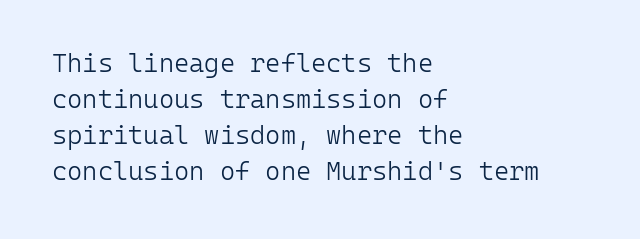
{"italic": "no", "bold": "no", "underline": "no", "align": "left", "line_spacing": "normal", "line_spacing_ratio": 1.38, "letter_spacing": "normal", "letter_spacing_em": 0.0, "glyph_px": 26}
